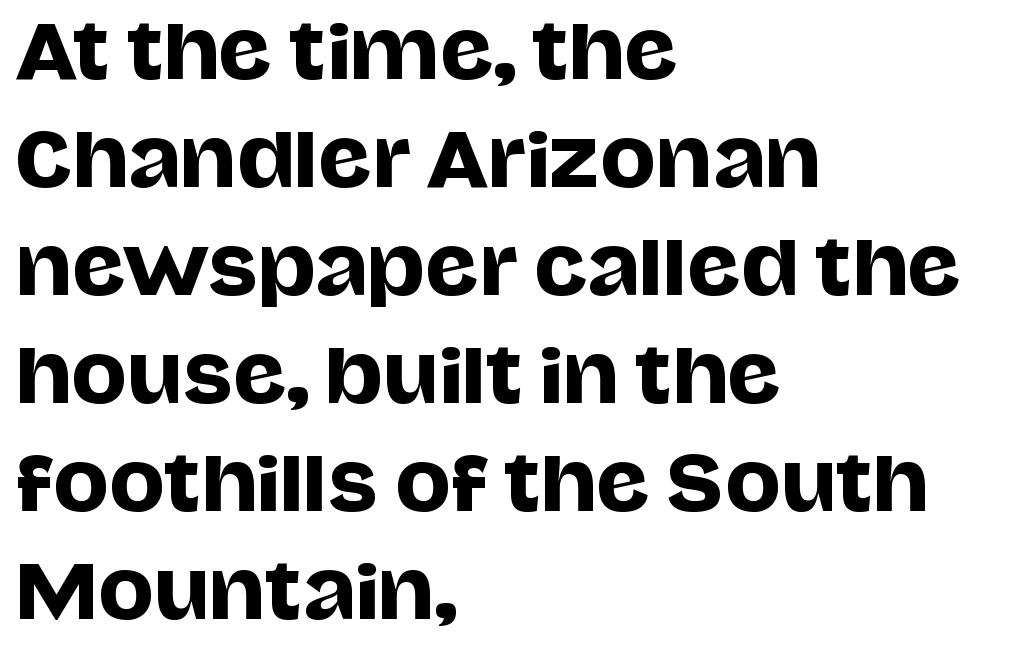
{"serif": "no", "italic": "no", "width": "normal", "stroke_contrast": "low", "x_height": "large", "monospaced": "no", "underline": "no", "align": "left", "line_spacing": "normal", "line_spacing_ratio": 1.46, "letter_spacing": "normal", "letter_spacing_em": 0.0, "glyph_px": 74}
